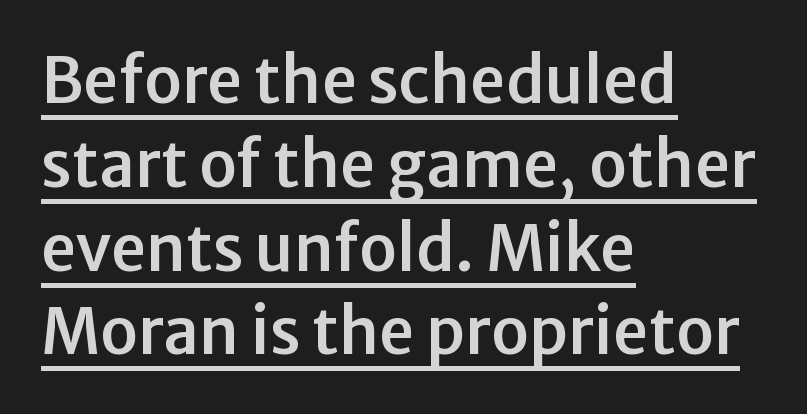
The image shows 63 px sans-serif type, upright; set left-aligned, normal line spacing (1.33x), normal letter spacing, underlined; low stroke contrast and a medium x-height.
